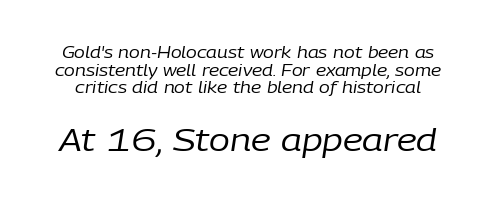
Q: Is the text bold? A: No.
Q: Is the text italic (slanted)? A: Yes, it leans right by about 9 degrees.
Q: Is the text underlined? A: No.
Q: Is the spacing between letters normal or unusually wide? A: Normal.
Q: Is the spacing between lines tight, normal or loose? A: Tight.
Q: Which block of text is set in a larger size, the first (top) or the second (bottom)? A: The second (bottom) one.
Q: Width (condensed, normal, or wide)? A: Normal.
Q: Stroke contrast? A: Low.
Q: x-height? A: Medium.
Q: Monospaced? A: No.
